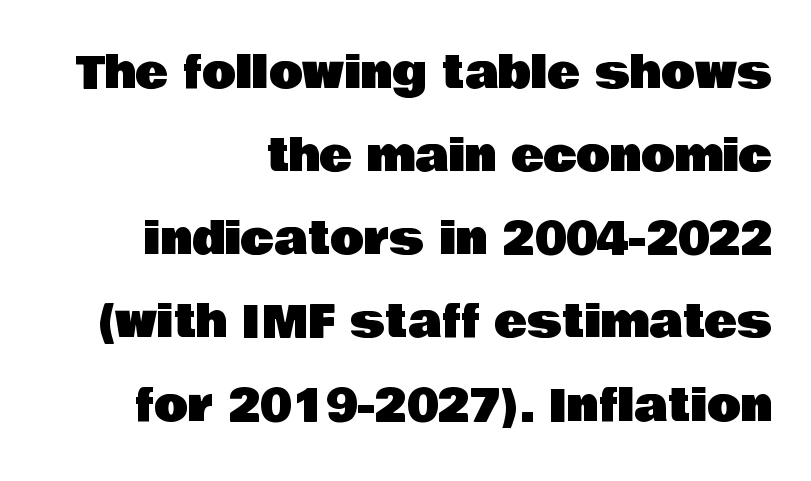
I'd call this a sans setting — the letters go barefoot. Does the copy run flush right? Yes — the right margin is perfectly even. This is the regular roman posture of the typeface. Tracking here is standard; glyphs follow each other at the usual distance.
